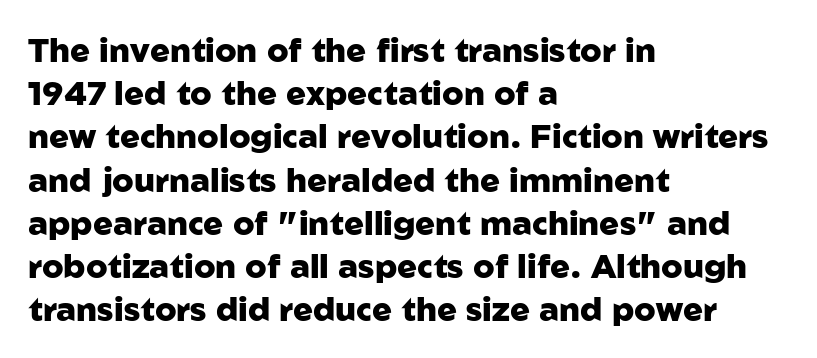
No italicization has been applied; the sample stays upright. Honestly, the letter spacing is just normal — you wouldn't notice it. The rendering uses natural spacing where letterforms have individual widths. These lines are composed in type without serifs. The lines in this sample share a left origin and differ only in where they stop. Type without underlining.
